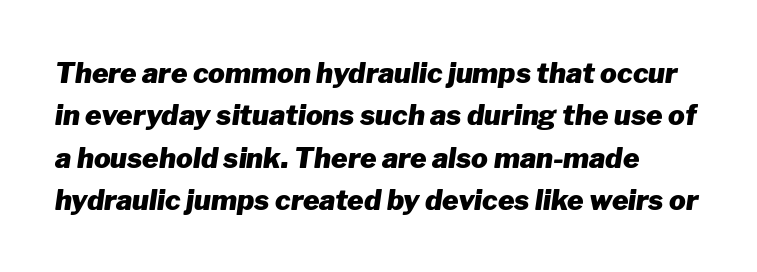
The image shows 28 px heavy type, italic (leaning right); set normal line spacing (1.51x), normal letter spacing, not underlined; low stroke contrast and a medium x-height.
